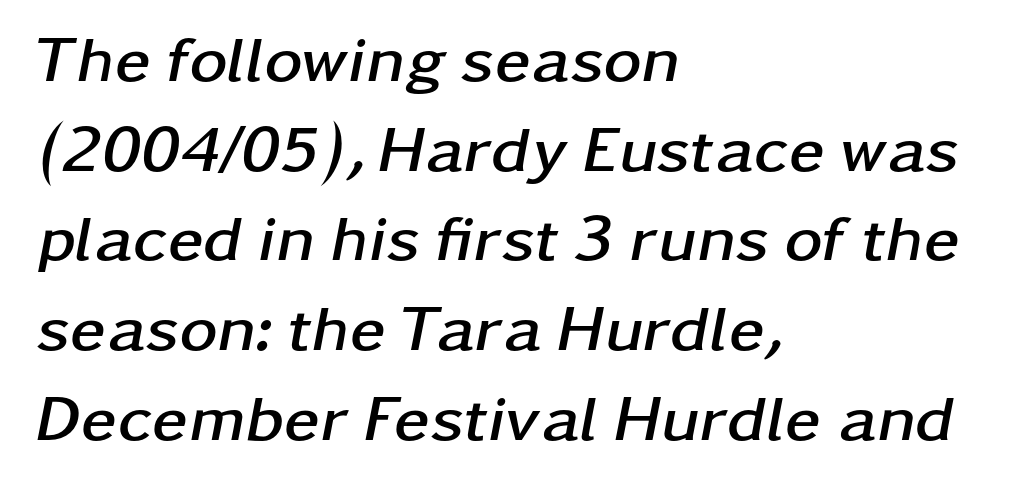
The image shows 65 px semibold, wide type, italic (leaning right); set left-aligned, normal line spacing (1.38x), normal letter spacing, not underlined; low stroke contrast and a medium x-height.
